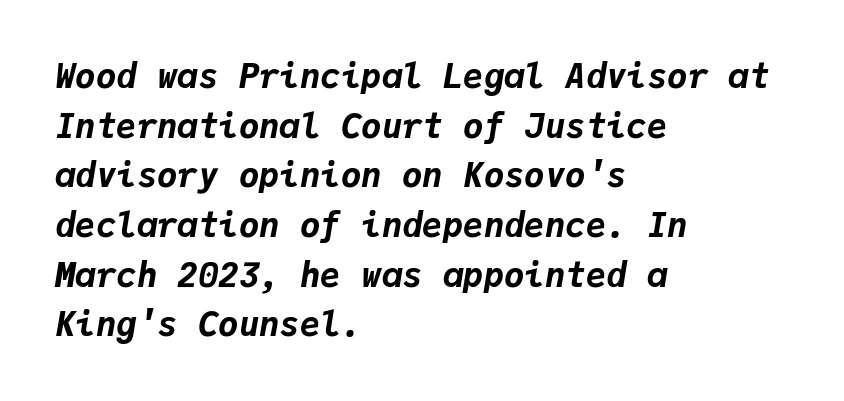
The image shows 34 px bold type, italic (leaning right), monospaced; set left-aligned, normal line spacing (1.46x), normal letter spacing, not underlined; low stroke contrast and a medium x-height.
